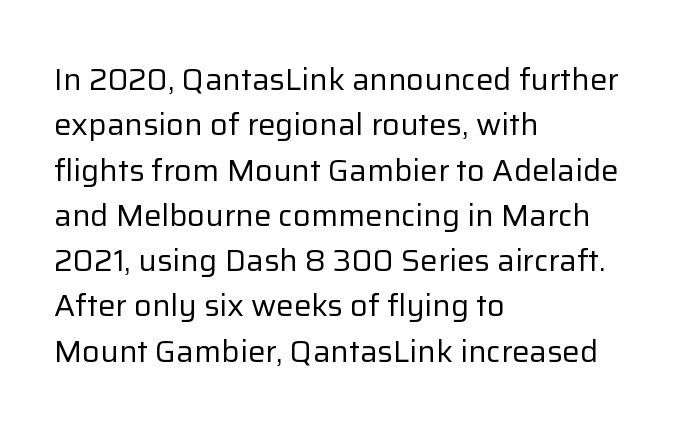
{"serif": "no", "italic": "no", "bold": "no", "weight": "regular", "width": "normal", "stroke_contrast": "low", "x_height": "medium", "monospaced": "no", "underline": "no", "align": "left", "line_spacing": "normal", "line_spacing_ratio": 1.46, "letter_spacing": "normal", "letter_spacing_em": 0.0, "glyph_px": 31}
